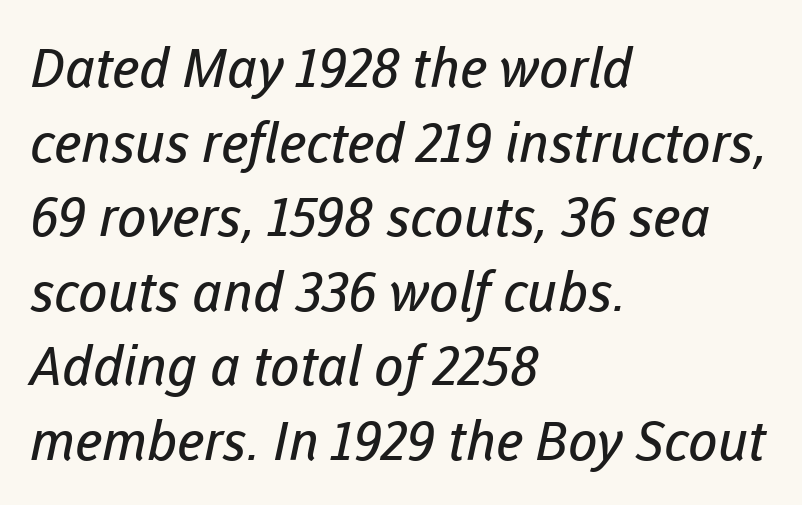
Here the designer chose a conventional face with non-uniform glyph widths. The glyphs in this specimen are sans serif. The setting favours the left margin, as ordinary paragraphs usually do. Line spacing here is normal. The rendering keeps characters at their native spacing. Quick note: underline off.
